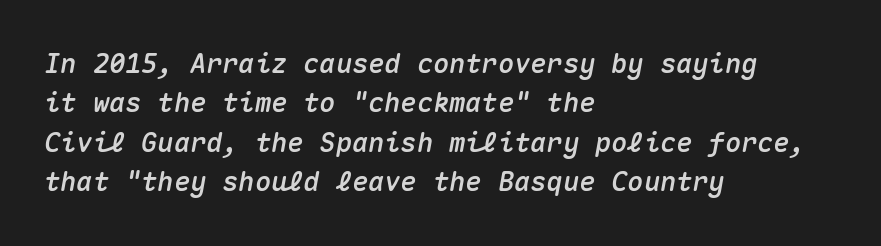
{"italic": "yes", "lean": "right", "slant_degrees": 10, "underline": "no", "align": "left", "line_spacing": "normal", "line_spacing_ratio": 1.46, "letter_spacing": "normal", "letter_spacing_em": 0.0, "glyph_px": 27}
